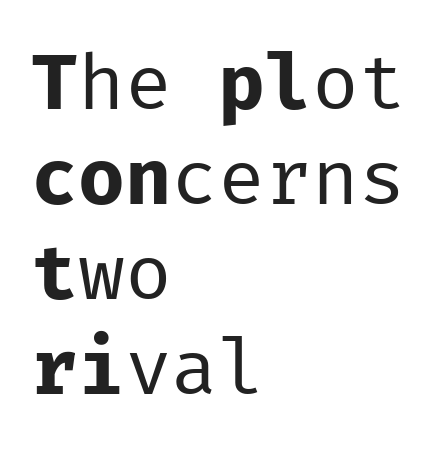
Look at the tracking — it's just the regular setting, nothing added. Ordinary non-slanted type is in use. The rendering uses typewriter-style spacing with identical character cells. Horizontally, the lines are justified to the leading edge only. Look at the bottom of the vertical strokes: they stop flat, with no serifs. A light-to-regular cut is what we see here.
